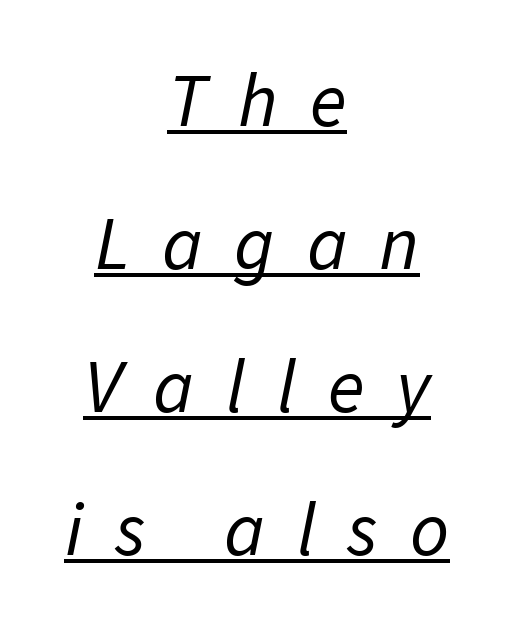
{"serif": "no", "bold": "no", "weight": "regular", "width": "normal", "stroke_contrast": "low", "x_height": "medium", "monospaced": "no", "underline": "yes", "align": "center", "line_spacing_ratio": 1.88, "letter_spacing": "wide", "letter_spacing_em": 0.42, "glyph_px": 76}
